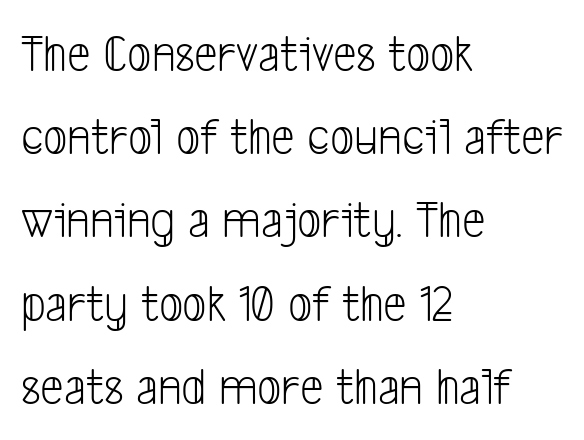
{"serif": "no", "bold": "no", "weight": "light", "width": "condensed", "stroke_contrast": "low", "x_height": "medium", "monospaced": "no", "underline": "no", "align": "left", "line_spacing": "normal", "line_spacing_ratio": 1.57, "letter_spacing": "normal", "letter_spacing_em": 0.0, "glyph_px": 53}
